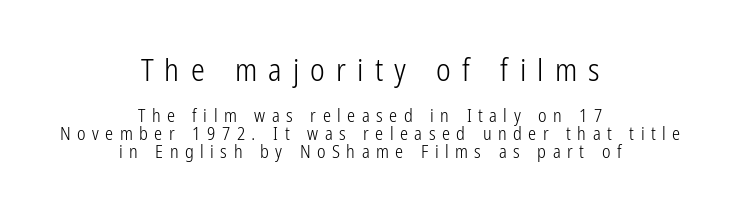
Q: Is the text bold? A: No.
Q: Is the text italic (slanted)? A: No, it is upright.
Q: Is the typeface a serif or a sans-serif typeface? A: Sans-serif.
Q: Is the text underlined? A: No.
Q: How is the paragraph aligned? A: Centered.
Q: Is the spacing between letters normal or unusually wide? A: Unusually wide.
Q: Is the spacing between lines tight, normal or loose? A: Tight.
Q: Which block of text is set in a larger size, the first (top) or the second (bottom)? A: The first (top) one.
Q: Width (condensed, normal, or wide)? A: Condensed.
Q: Stroke contrast? A: Low.
Q: x-height? A: Medium.
Q: Monospaced? A: No.
